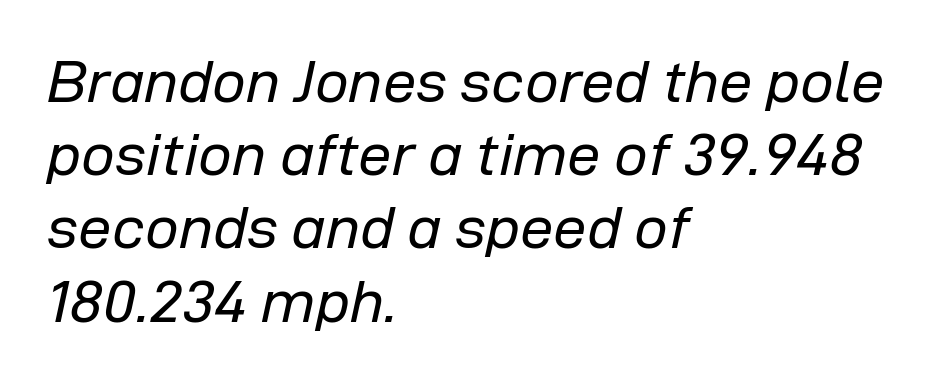
The image shows 60 px regular-weight type, italic (leaning right); set left-aligned, line spacing 1.22x, normal letter spacing, not underlined; low stroke contrast and a medium x-height.
